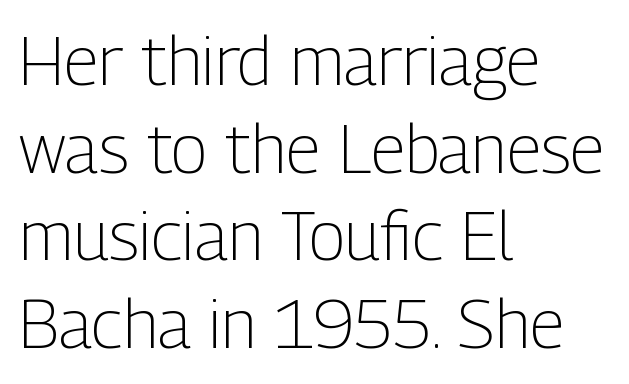
The image shows 68 px light, condensed sans-serif type, upright; set left-aligned, normal line spacing (1.29x), normal letter spacing, not underlined; low stroke contrast and a medium x-height.
